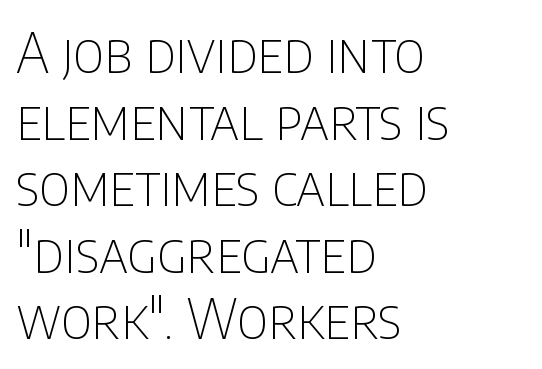
Q: Is the text bold? A: No.
Q: Is the text italic (slanted)? A: No, it is upright.
Q: Is the typeface a serif or a sans-serif typeface? A: Sans-serif.
Q: Is the text underlined? A: No.
Q: How is the paragraph aligned? A: Left-aligned.
Q: Is the spacing between letters normal or unusually wide? A: Normal.
Q: Width (condensed, normal, or wide)? A: Condensed.
Q: Stroke contrast? A: Low.
Q: x-height? A: Large.
Q: Monospaced? A: No.
